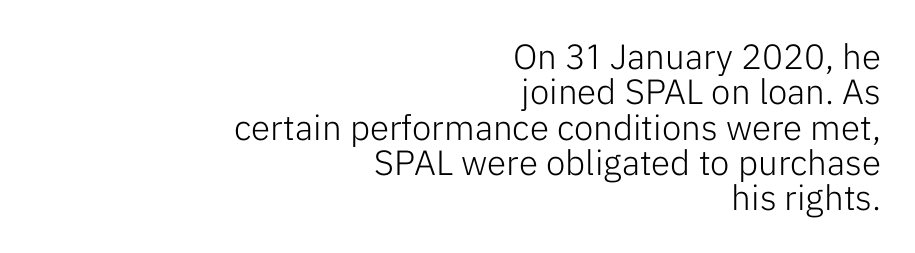
The paragraph has a hard right edge and a soft left edge. Think of a printed novel: that variable character pitch is what you see here. Classification — sans serif. No heavy texture on the line: the type isn't bold.
